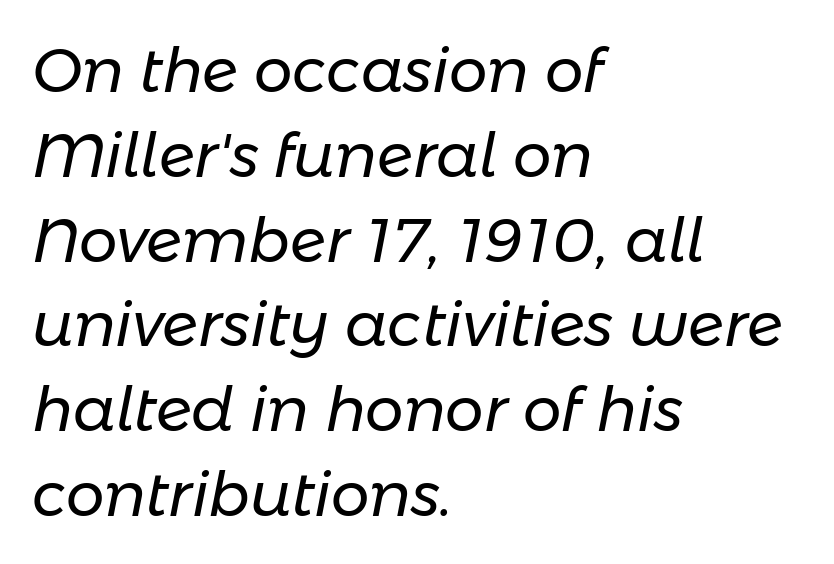
Baseline-to-baseline distance is the conventional proportion of letter height. The letters advance in unequal steps, a hallmark of proportional type. Every character sits at an angle, as italics do. Caption: standard tracking, unaltered. Each line starts at the same left margin while the right side varies. The passage shown is not bold in any degree.
